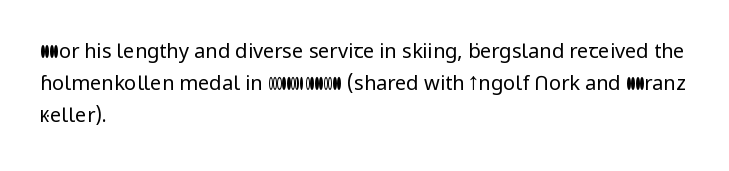
The image shows 20 px text type, upright; set left-aligned, normal line spacing (1.59x), normal letter spacing, not underlined.
